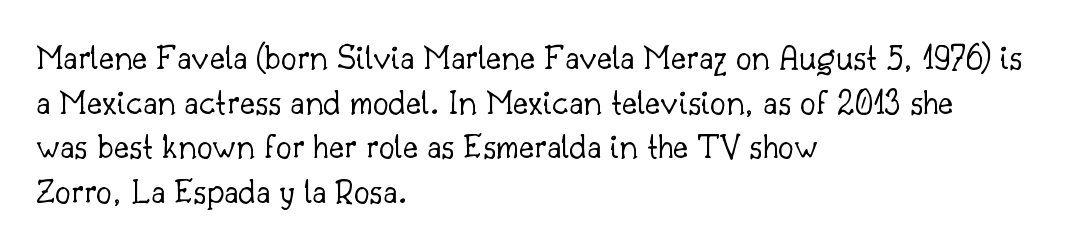
The image shows 36 px light type, upright; set left-aligned, line spacing 1.24x, normal letter spacing, not underlined; low stroke contrast and a small x-height.
